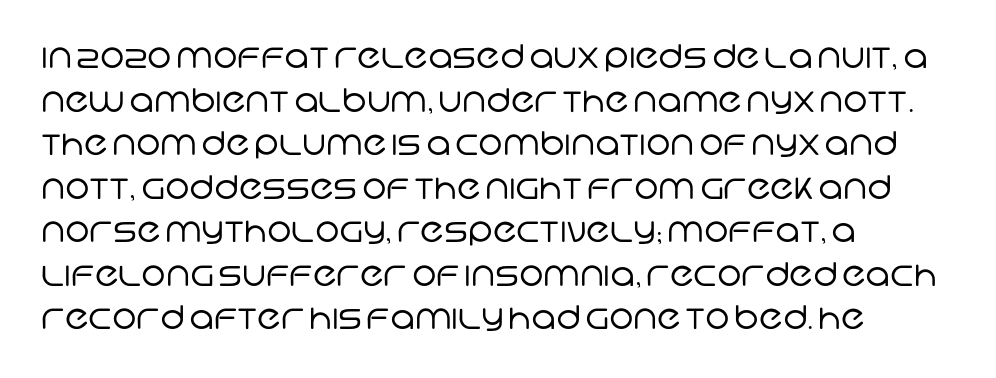
{"serif": "no", "bold": "no", "weight": "regular", "width": "normal", "stroke_contrast": "low", "x_height": "large", "monospaced": "no", "underline": "no", "align": "left", "line_spacing": "normal", "line_spacing_ratio": 1.32, "letter_spacing": "normal", "letter_spacing_em": 0.0, "glyph_px": 33}
